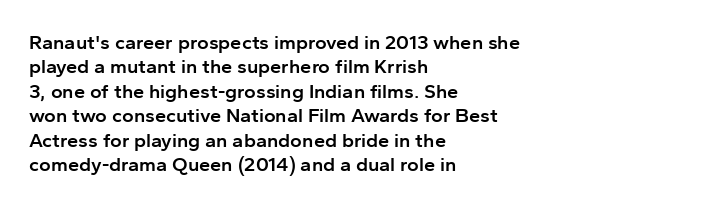
Q: Is the text bold? A: Semi-bold.
Q: Is the text italic (slanted)? A: No, it is upright.
Q: Is the text underlined? A: No.
Q: How is the paragraph aligned? A: Left-aligned.
Q: Is the spacing between letters normal or unusually wide? A: Normal.
